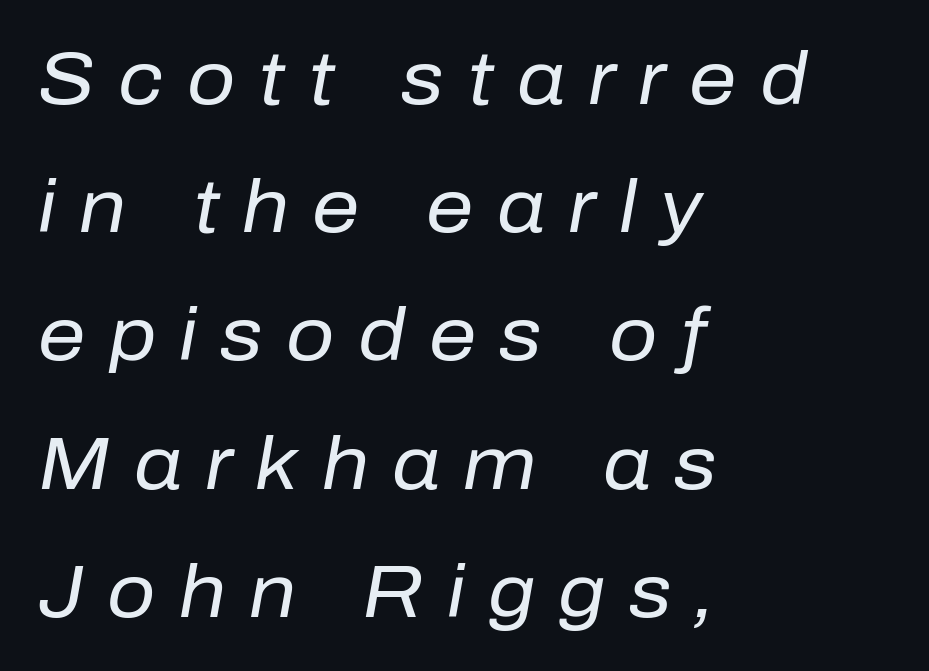
The image shows 75 px regular-weight type, italic (leaning right); set left-aligned, line spacing 1.71x, unusually wide letter spacing (+0.31 em), not underlined; low stroke contrast and a medium x-height.
